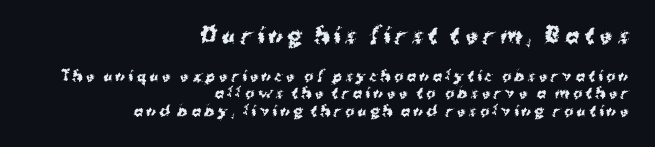
Q: Is the text bold? A: Yes.
Q: Is the text italic (slanted)? A: Yes.
Q: Is the text underlined? A: No.
Q: How is the paragraph aligned? A: Right-aligned.
Q: Is the spacing between letters normal or unusually wide? A: Unusually wide.
Q: Which block of text is set in a larger size, the first (top) or the second (bottom)? A: The first (top) one.
